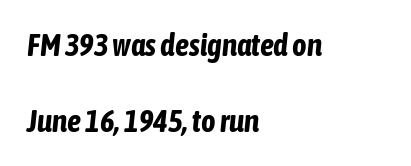
The image shows 31 px bold, condensed type, italic (leaning right); set left-aligned, loose line spacing (2.44x), normal letter spacing, not underlined; low stroke contrast and a medium x-height.
